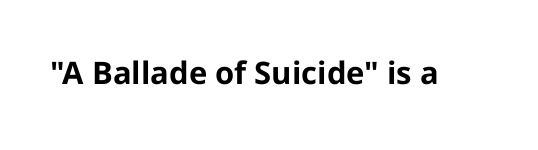
{"serif": "no", "italic": "no", "bold": "yes", "weight": "bold", "width": "normal", "stroke_contrast": "low", "x_height": "medium", "monospaced": "no", "underline": "no", "letter_spacing": "normal", "letter_spacing_em": 0.0, "glyph_px": 31}
